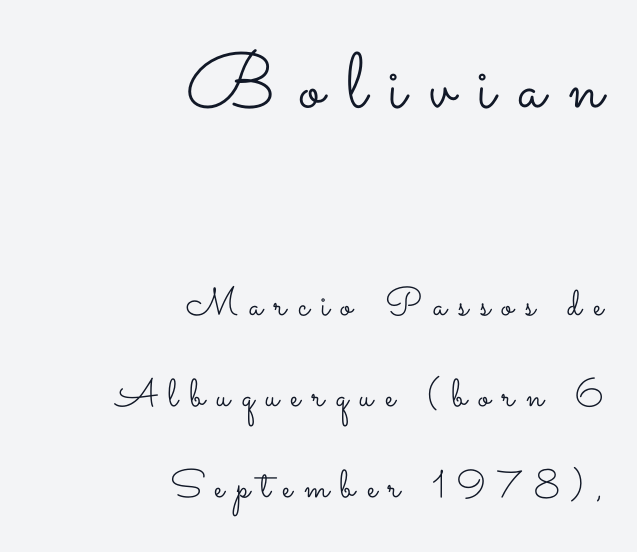
The image shows 78 px light, wide type; set right-aligned, loose line spacing (2.33x), unusually wide letter spacing (+0.3 em), not underlined; the first (top) block is 2.0x larger; low stroke contrast and a small x-height.
